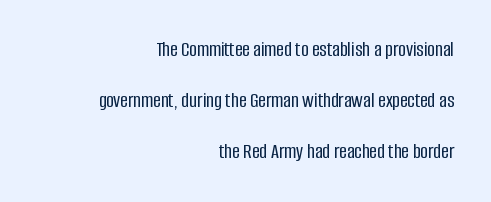
{"italic": "no", "underline": "no", "align": "right", "line_spacing": "loose", "line_spacing_ratio": 2.42, "letter_spacing": "normal", "letter_spacing_em": 0.0, "glyph_px": 21}
